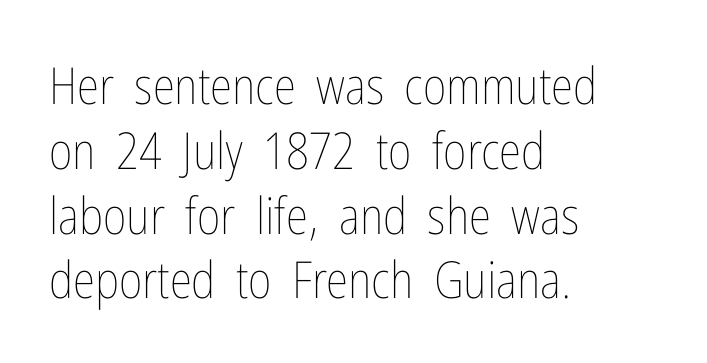
The image shows 51 px thin, condensed type, upright; set left-aligned, normal line spacing (1.27x), normal letter spacing, not underlined; low stroke contrast and a medium x-height.
